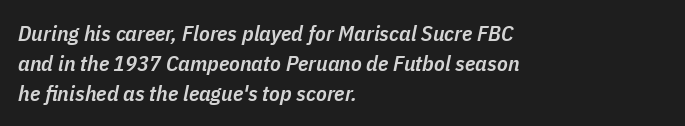
Q: Is the text bold? A: Semi-bold.
Q: Is the text italic (slanted)? A: Yes, it leans right by about 11 degrees.
Q: Is the text underlined? A: No.
Q: How is the paragraph aligned? A: Left-aligned.
Q: Is the spacing between letters normal or unusually wide? A: Normal.
Q: Is the spacing between lines tight, normal or loose? A: Normal.
